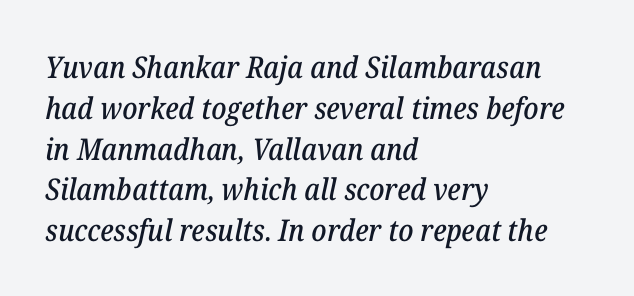
{"serif": "yes", "italic": "yes", "lean": "right", "slant_degrees": 12, "width": "normal", "stroke_contrast": "low", "x_height": "medium", "monospaced": "no", "underline": "no", "align": "left", "line_spacing": "normal", "line_spacing_ratio": 1.36, "letter_spacing": "normal", "letter_spacing_em": 0.0, "glyph_px": 30}
